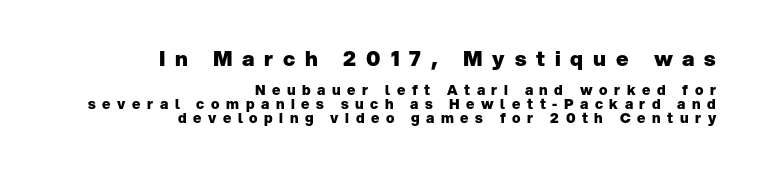
Q: Is the text bold? A: Yes.
Q: Is the text italic (slanted)? A: No, it is upright.
Q: Is the text underlined? A: No.
Q: How is the paragraph aligned? A: Right-aligned.
Q: Is the spacing between letters normal or unusually wide? A: Unusually wide.
Q: Is the spacing between lines tight, normal or loose? A: Tight.
Q: Which block of text is set in a larger size, the first (top) or the second (bottom)? A: The first (top) one.
